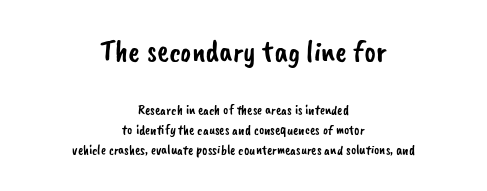
The image shows 31 px sans-serif type; set centered, normal line spacing (1.43x), normal letter spacing, not underlined; the first (top) block is 2.21x larger; low stroke contrast and a small x-height.
